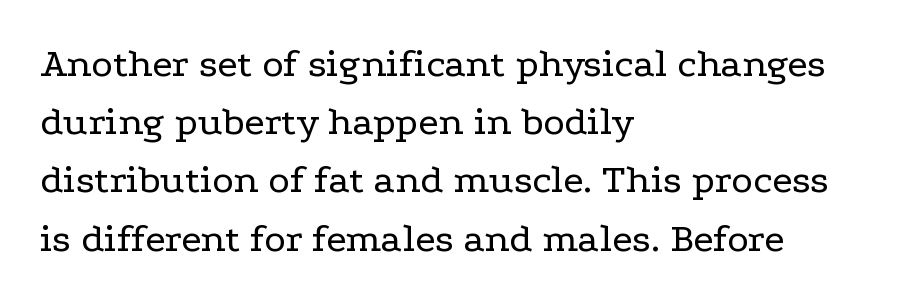
Q: Is the text bold? A: No.
Q: Is the text italic (slanted)? A: No, it is upright.
Q: Is the typeface a serif or a sans-serif typeface? A: Serif.
Q: Is the text underlined? A: No.
Q: How is the paragraph aligned? A: Left-aligned.
Q: Is the spacing between letters normal or unusually wide? A: Normal.
Q: Is the spacing between lines tight, normal or loose? A: Normal.
Q: Width (condensed, normal, or wide)? A: Wide.
Q: Stroke contrast? A: Low.
Q: x-height? A: Medium.
Q: Monospaced? A: No.
